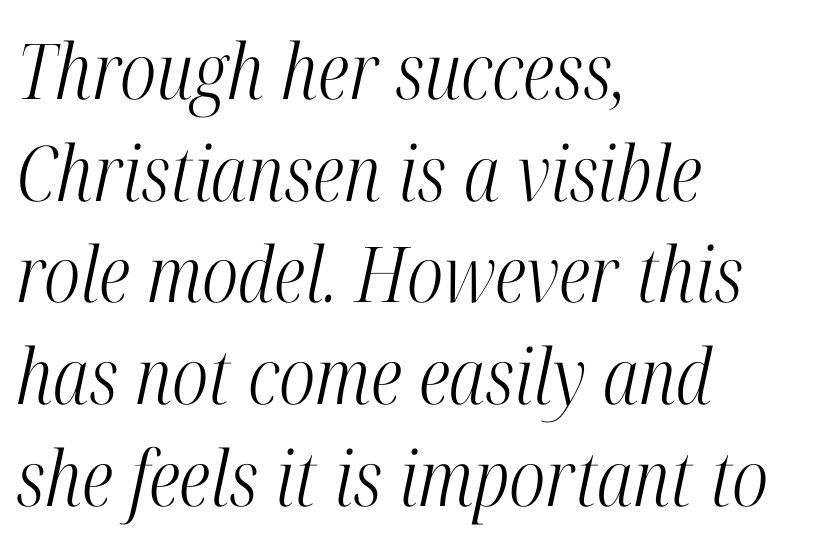
The image shows 77 px light, condensed serif type, italic (leaning right); set left-aligned, normal line spacing (1.32x), normal letter spacing, not underlined; high stroke contrast and a medium x-height.
